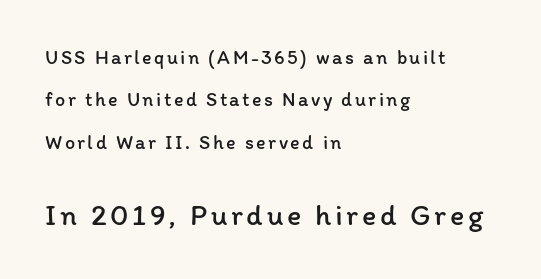
Typesetter's note — lower block bumped up in size, upper block left smaller. Unlike italic type, these characters show no tilt at all. A great deal of white space separates one row of letters from the next. Has an underline been added? It has not.
